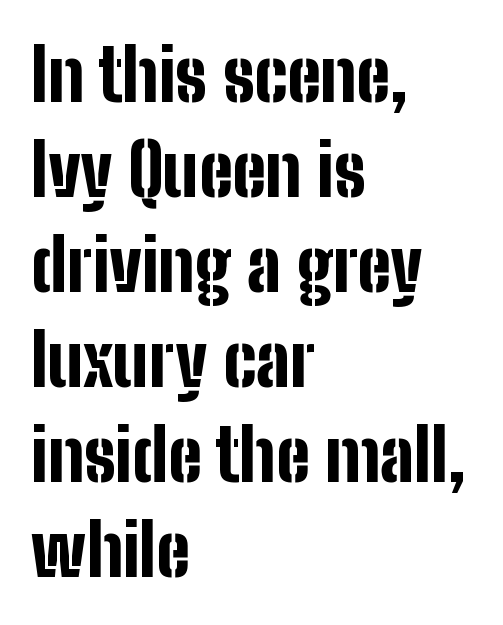
{"serif": "no", "italic": "no", "bold": "yes", "weight": "bold", "width": "condensed", "stroke_contrast": "low", "x_height": "medium", "monospaced": "no", "underline": "no", "align": "left", "line_spacing": "normal", "line_spacing_ratio": 1.32, "letter_spacing": "normal", "letter_spacing_em": 0.0, "glyph_px": 72}
